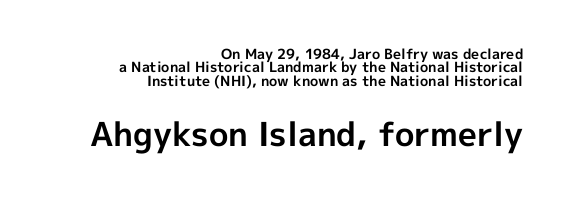
{"serif": "no", "italic": "no", "bold": "yes", "weight": "bold", "width": "normal", "x_height": "medium", "monospaced": "no", "underline": "no", "align": "right", "line_spacing": "tight", "line_spacing_ratio": 0.96, "letter_spacing": "normal", "letter_spacing_em": 0.0, "larger_block": "second", "size_ratio": 2.36, "glyph_px": 33}
